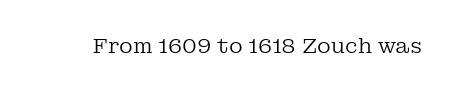
{"italic": "no", "bold": "no", "underline": "no", "letter_spacing": "normal", "letter_spacing_em": 0.0, "glyph_px": 21}
